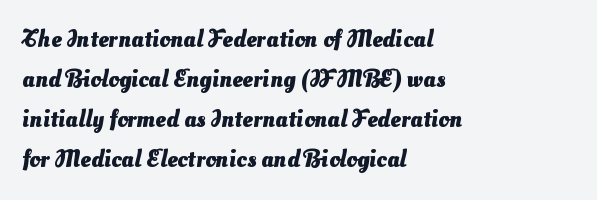
Q: Is the text bold? A: Yes.
Q: Is the text underlined? A: No.
Q: How is the paragraph aligned? A: Left-aligned.
Q: Is the spacing between letters normal or unusually wide? A: Normal.
Q: Is the spacing between lines tight, normal or loose? A: Normal.
